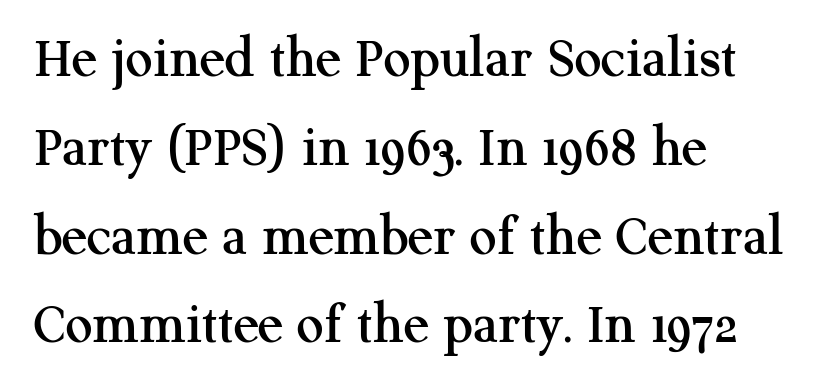
Q: Is the text italic (slanted)? A: No, it is upright.
Q: Is the typeface a serif or a sans-serif typeface? A: Serif.
Q: Is the text underlined? A: No.
Q: How is the paragraph aligned? A: Left-aligned.
Q: Is the spacing between letters normal or unusually wide? A: Normal.
Q: Is the spacing between lines tight, normal or loose? A: Normal.
Q: Width (condensed, normal, or wide)? A: Normal.
Q: Stroke contrast? A: Medium.
Q: x-height? A: Medium.
Q: Monospaced? A: No.
